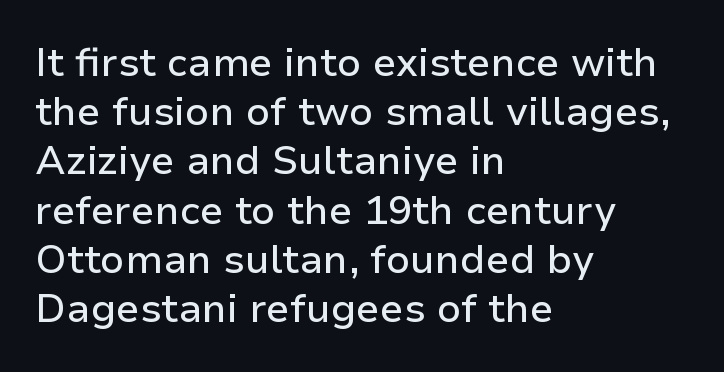
The image shows 40 px sans-serif type, upright; set left-aligned, line spacing 1.23x, normal letter spacing, not underlined; low stroke contrast and a medium x-height.
